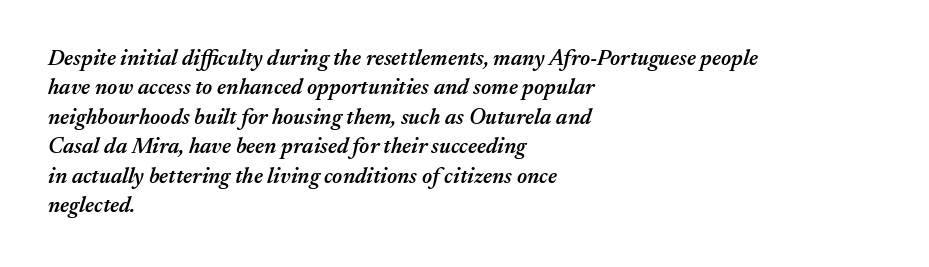
The face used here is a semibold: visibly heavier than regular, lighter than bold. Between one letter and the next there's only the usual sliver of space. Underlining? Definitely not there. The line-height multiplier appears to be the usual default. Quick note: italic.
